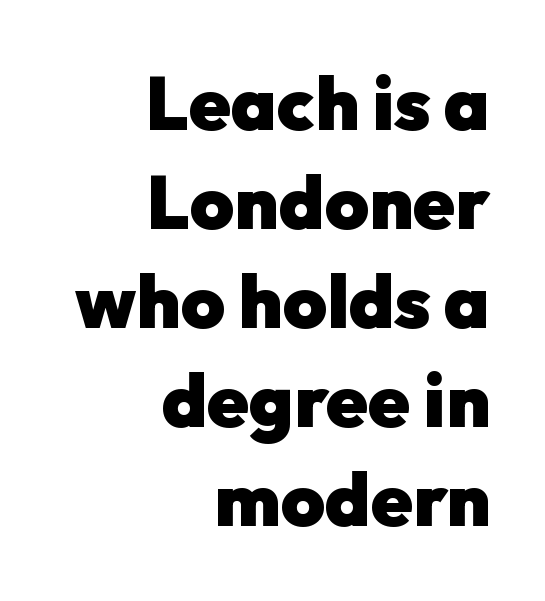
{"serif": "no", "italic": "no", "bold": "yes", "weight": "heavy", "width": "normal", "stroke_contrast": "low", "x_height": "medium", "monospaced": "no", "underline": "no", "align": "right", "line_spacing": "normal", "line_spacing_ratio": 1.32, "letter_spacing": "normal", "letter_spacing_em": 0.0, "glyph_px": 75}
